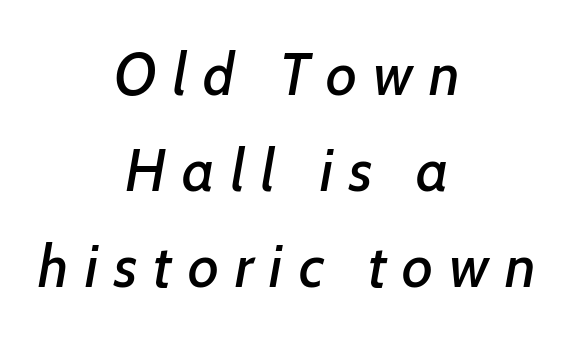
Rendered with sloped, italic letterforms. This rendering uses center alignment, leaving both contours irregular but symmetric. Proportional: the letters do not fall into vertical columns. Reading down the column, the eye jumps a familiar distance to each next line. These lines have a slow, spaced-out rhythm from letter to letter. The zone under the glyphs is completely vacant.
